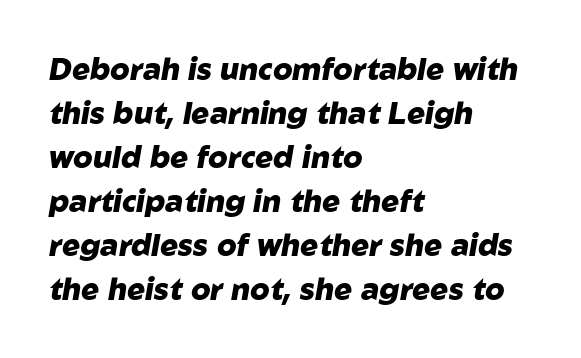
Descenders are the only things crossing below the line. You'd pick this weight for a headline — it's a proper bold. If you drew a ruler down the left edge, every line would touch it. No extra tracking has been applied to these lines. Tall strokes in this sample are angled rather than plumb.
